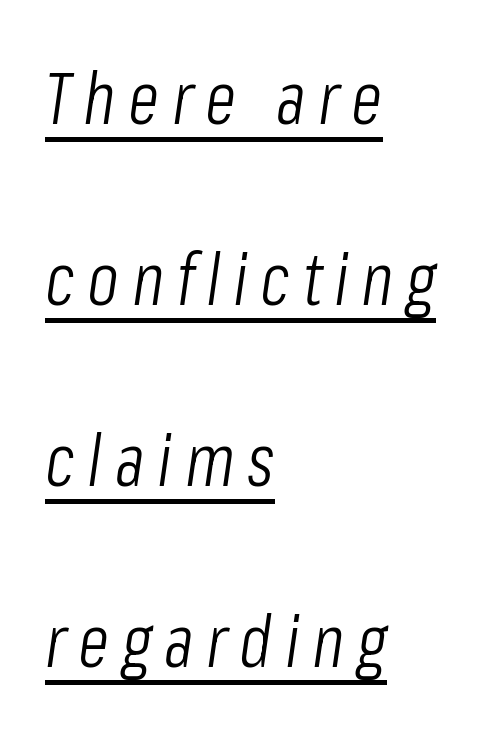
Q: Is the text bold? A: No.
Q: Is the text italic (slanted)? A: Yes, it leans right by about 8 degrees.
Q: Is the text underlined? A: Yes.
Q: How is the paragraph aligned? A: Left-aligned.
Q: Is the spacing between lines tight, normal or loose? A: Loose.
Q: Width (condensed, normal, or wide)? A: Condensed.
Q: Stroke contrast? A: Low.
Q: x-height? A: Medium.
Q: Monospaced? A: No.
